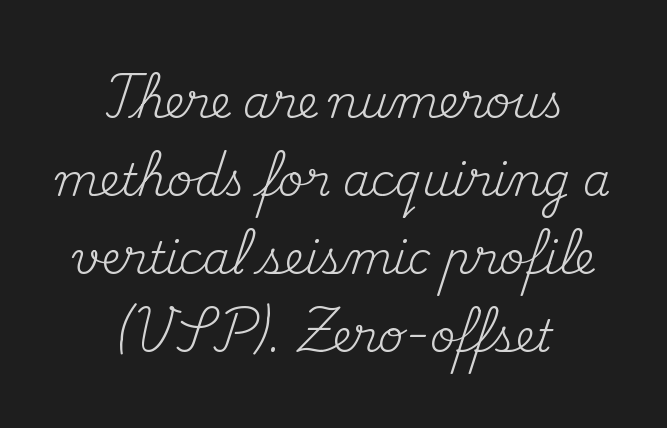
The passage shown is not bold in any degree. Letters rest on an invisible, unmarked baseline. Proportional: the letters do not fall into vertical columns. This sample uses a serif face. The lines in this sample share a center point and differ in where they start and stop.
